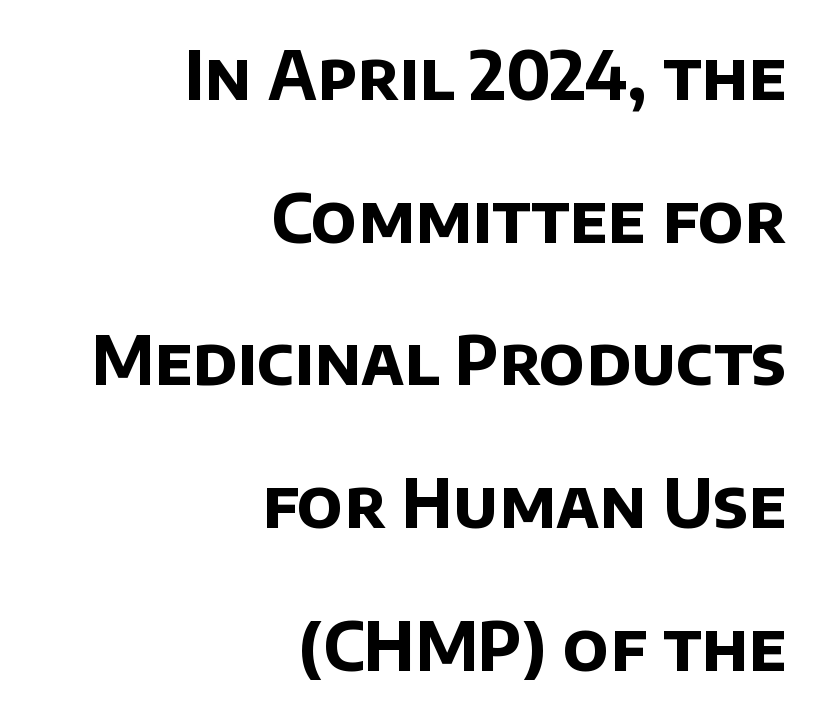
Q: Is the text bold? A: Yes.
Q: Is the typeface a serif or a sans-serif typeface? A: Sans-serif.
Q: Is the text underlined? A: No.
Q: How is the paragraph aligned? A: Right-aligned.
Q: Is the spacing between letters normal or unusually wide? A: Normal.
Q: Is the spacing between lines tight, normal or loose? A: Loose.
Q: Width (condensed, normal, or wide)? A: Normal.
Q: Stroke contrast? A: Low.
Q: x-height? A: Large.
Q: Monospaced? A: No.
